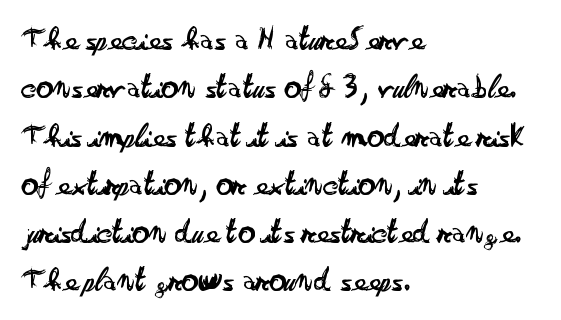
The image shows 34 px regular-weight, wide sans-serif type, upright; set left-aligned, normal line spacing (1.42x), normal letter spacing, not underlined; low stroke contrast and a small x-height.
